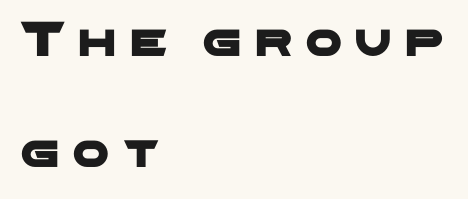
Q: Is the typeface a serif or a sans-serif typeface? A: Sans-serif.
Q: Is the text underlined? A: No.
Q: How is the paragraph aligned? A: Left-aligned.
Q: Is the spacing between letters normal or unusually wide? A: Unusually wide.
Q: Is the spacing between lines tight, normal or loose? A: Loose.
Q: Width (condensed, normal, or wide)? A: Wide.
Q: Stroke contrast? A: Low.
Q: x-height? A: Medium.
Q: Monospaced? A: No.
